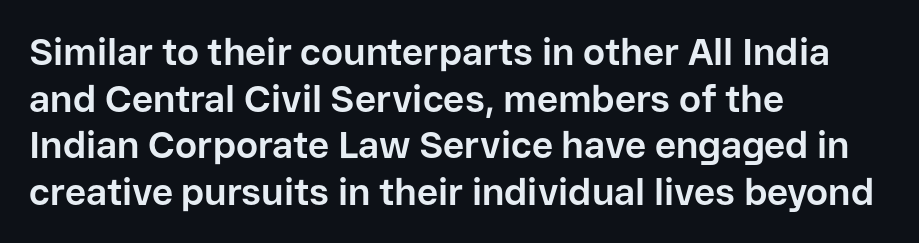
What stands out about the letter spacing? Nothing — it is the standard amount. A full-strength bold gives these letters their thick strokes. Leading: standard. All the whitespace from short lines collects on the right.
